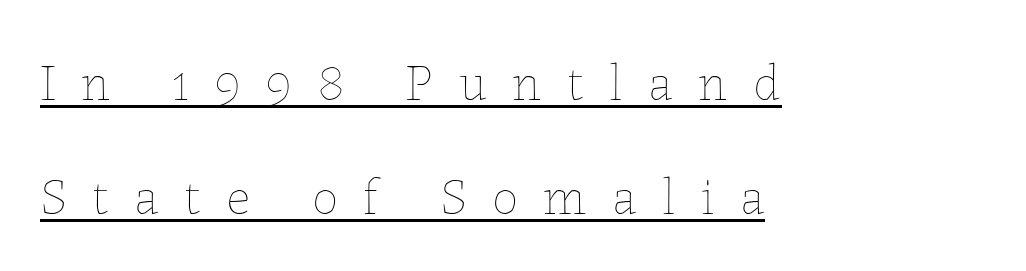
The image shows 52 px thin type, upright; set left-aligned, loose line spacing (2.2x), unusually wide letter spacing (+0.49 em), underlined; low stroke contrast and a medium x-height.
